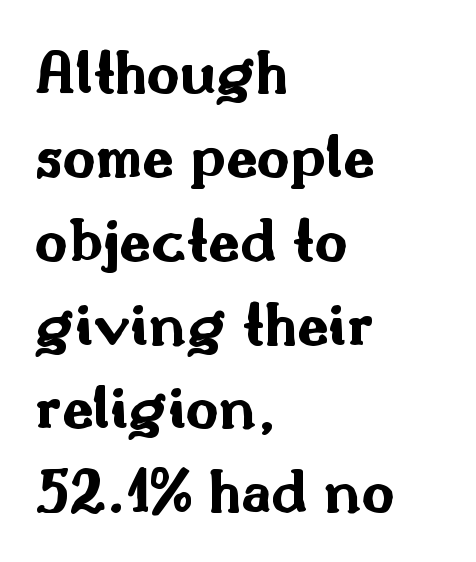
In terms of leading, this rendering sits right in the middle. These lines carry a lot of weight — the face is fully bold. Words appear dense and cohesive because spacing is normal. Notice how the passage keeps a crisp vertical edge on the left only.
